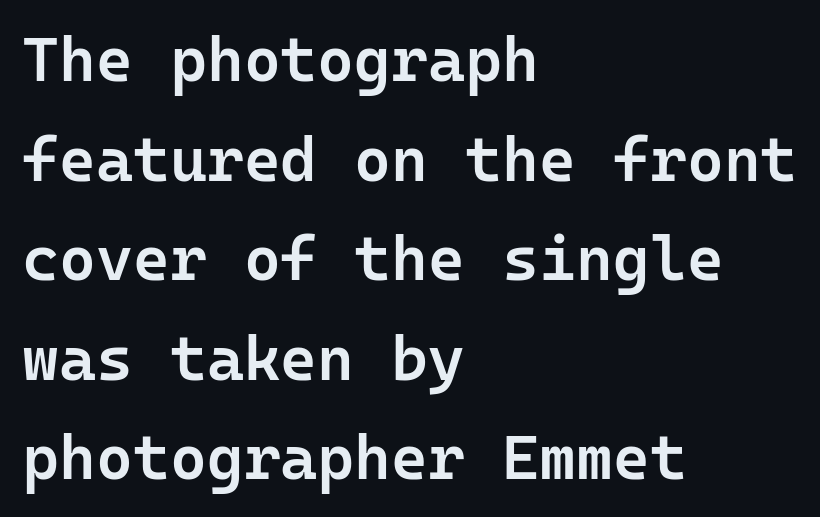
{"serif": "no", "italic": "no", "bold": "semi", "weight": "semibold", "width": "normal", "stroke_contrast": "low", "x_height": "medium", "monospaced": "yes", "underline": "no", "align": "left", "line_spacing": "normal", "line_spacing_ratio": 1.58, "letter_spacing": "normal", "letter_spacing_em": 0.0, "glyph_px": 63}
